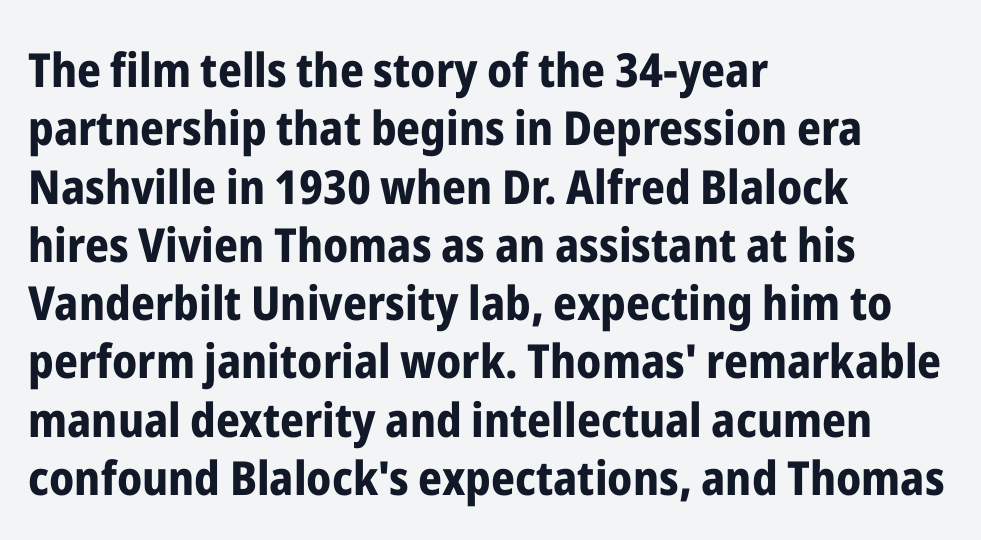
Q: Is the text bold? A: Yes.
Q: Is the text italic (slanted)? A: No, it is upright.
Q: Is the typeface a serif or a sans-serif typeface? A: Sans-serif.
Q: Is the text underlined? A: No.
Q: How is the paragraph aligned? A: Left-aligned.
Q: Is the spacing between letters normal or unusually wide? A: Normal.
Q: Width (condensed, normal, or wide)? A: Condensed.
Q: Stroke contrast? A: Low.
Q: x-height? A: Medium.
Q: Monospaced? A: No.
